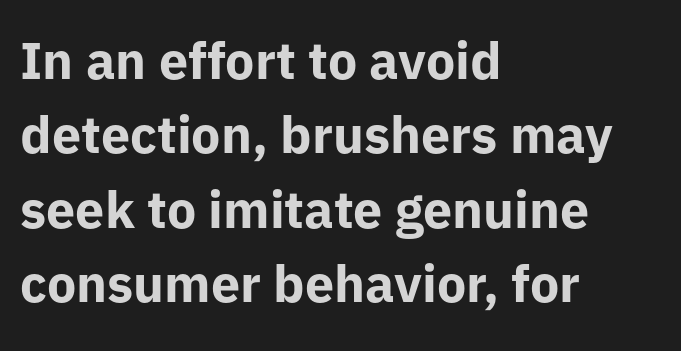
In terms of posture, this sample is upright. Regarding leading, the lines here are spaced in the standard way. These lines keep a tight, regular rhythm from letter to letter. I'd describe the lettering as bold — thick and assertive. Compared with a centered layout, this one pins lines to the left instead.
